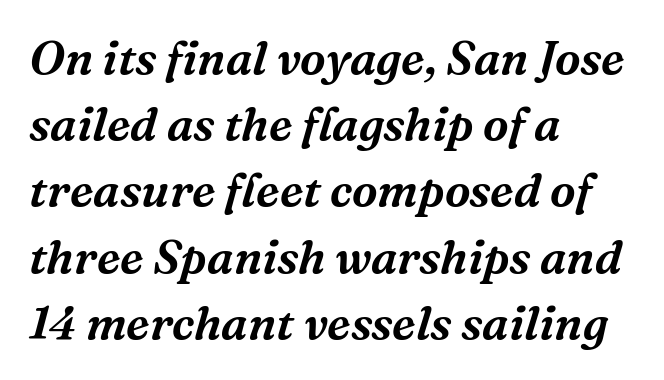
The image shows 46 px serif type, italic (leaning right); set left-aligned, normal line spacing (1.44x), normal letter spacing, not underlined; medium stroke contrast and a medium x-height.
